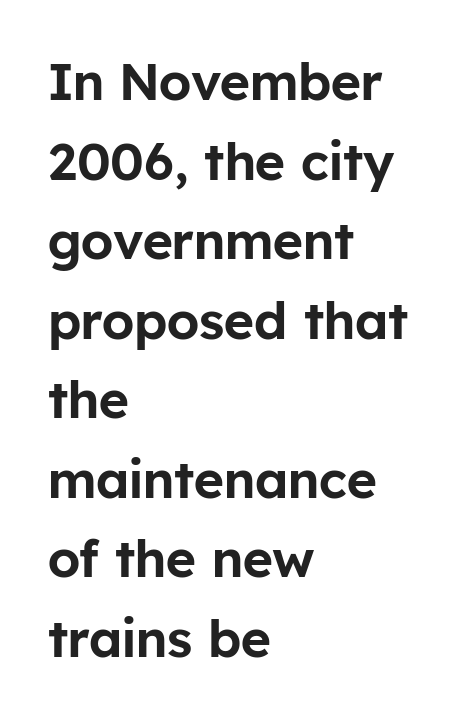
{"serif": "no", "italic": "no", "width": "normal", "stroke_contrast": "low", "x_height": "medium", "monospaced": "no", "underline": "no", "align": "left", "line_spacing": "normal", "line_spacing_ratio": 1.53, "letter_spacing": "normal", "letter_spacing_em": 0.0, "glyph_px": 52}
